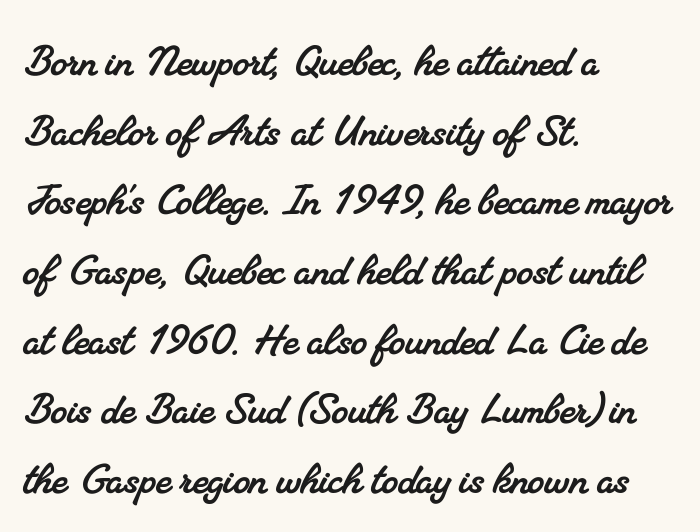
The image shows 52 px serif type; set left-aligned, normal line spacing (1.34x), normal letter spacing, not underlined; medium stroke contrast and a small x-height.
